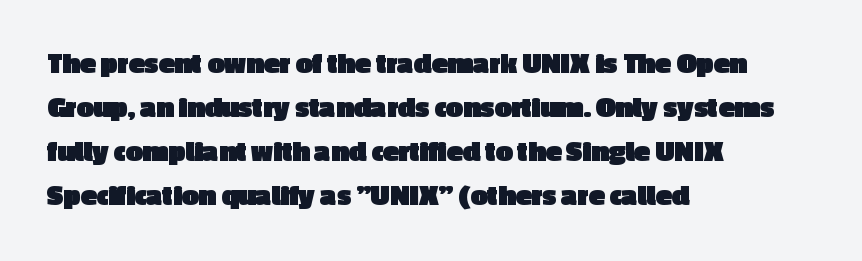
{"serif": "no", "italic": "no", "bold": "yes", "weight": "heavy", "width": "normal", "x_height": "medium", "monospaced": "no", "underline": "no", "align": "left", "line_spacing": "normal", "line_spacing_ratio": 1.47, "letter_spacing": "normal", "letter_spacing_em": 0.0, "glyph_px": 30}
